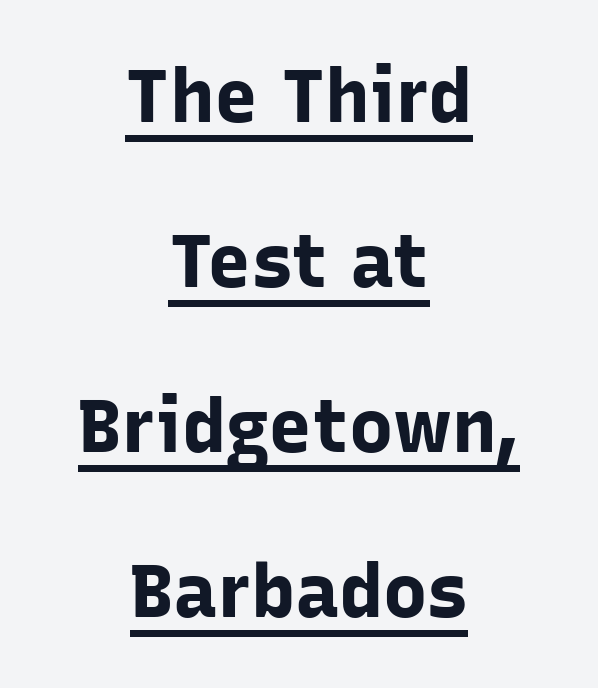
{"serif": "no", "italic": "no", "bold": "yes", "weight": "bold", "width": "normal", "stroke_contrast": "low", "x_height": "medium", "monospaced": "no", "underline": "yes", "align": "center", "line_spacing": "loose", "line_spacing_ratio": 2.23, "letter_spacing": "normal", "letter_spacing_em": 0.0, "glyph_px": 74}
